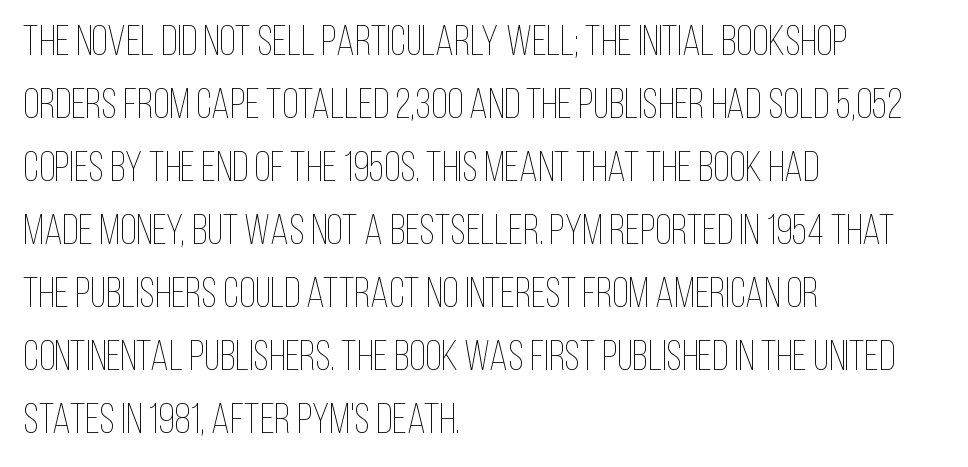
{"italic": "no", "bold": "no", "weight": "thin", "width": "condensed", "stroke_contrast": "low", "x_height": "large", "monospaced": "no", "underline": "no", "align": "left", "line_spacing": "normal", "line_spacing_ratio": 1.5, "letter_spacing": "normal", "letter_spacing_em": 0.0, "glyph_px": 42}
